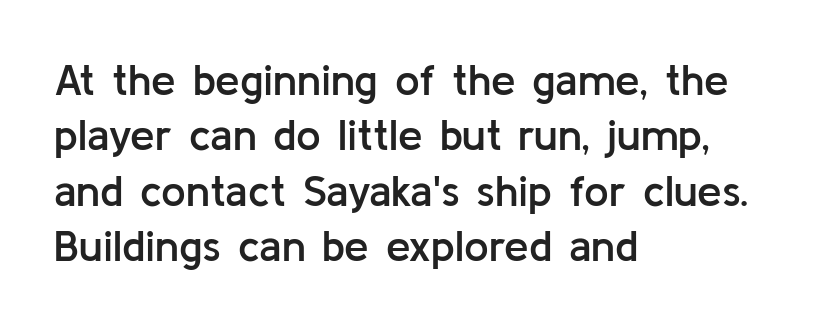
The line-height multiplier appears to be the usual default. Font category for this specimen: sans-serif. Is this a fixed-width face? No — the glyphs have proportional, varying widths. Honestly, the letter spacing is just normal — you wouldn't notice it. Notice how the stems are strictly vertical — no italics here. The area under the type is left untouched.
